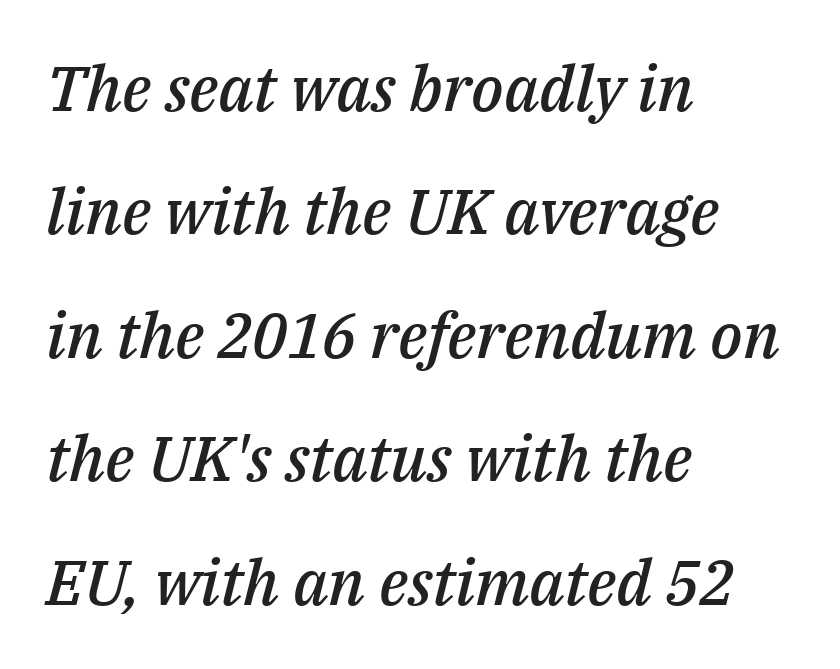
Q: Is the text bold? A: Semi-bold.
Q: Is the text italic (slanted)? A: Yes, it leans right by about 14 degrees.
Q: Is the text underlined? A: No.
Q: How is the paragraph aligned? A: Left-aligned.
Q: Is the spacing between letters normal or unusually wide? A: Normal.
Q: Is the spacing between lines tight, normal or loose? A: Loose.
Q: Width (condensed, normal, or wide)? A: Normal.
Q: Stroke contrast? A: Medium.
Q: x-height? A: Medium.
Q: Monospaced? A: No.
